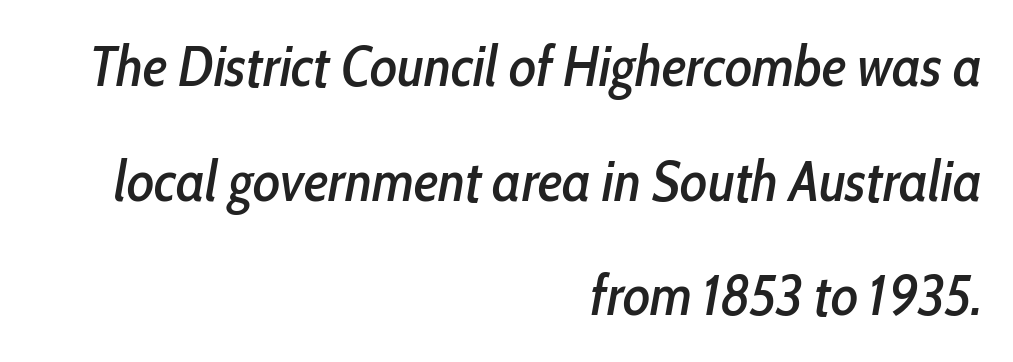
Nobody drew a line under any word here. The space between consecutive lines is lavish. Nobody touched the tracking dial on this one. Character widths vary here, with narrow letters taking less room than wide ones. A student would call this right alignment; a typographer would say flush right, rag left.
